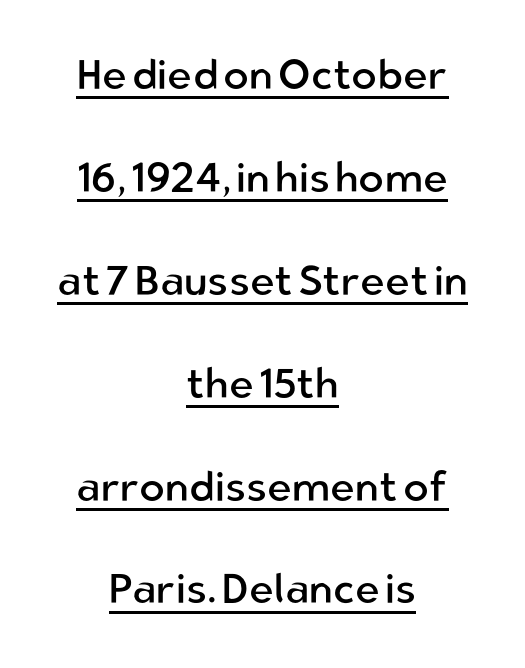
Q: Is the text bold? A: No.
Q: Is the text italic (slanted)? A: No, it is upright.
Q: Is the typeface a serif or a sans-serif typeface? A: Sans-serif.
Q: Is the text underlined? A: Yes.
Q: How is the paragraph aligned? A: Centered.
Q: Is the spacing between letters normal or unusually wide? A: Normal.
Q: Is the spacing between lines tight, normal or loose? A: Loose.
Q: Width (condensed, normal, or wide)? A: Normal.
Q: Stroke contrast? A: Low.
Q: x-height? A: Medium.
Q: Monospaced? A: No.
